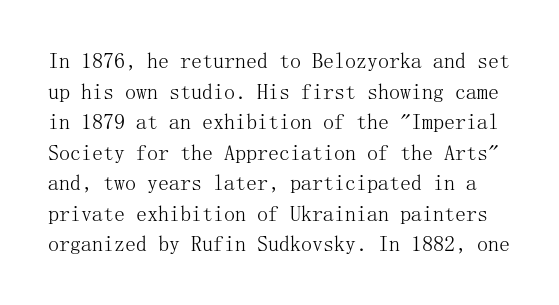
{"italic": "no", "bold": "no", "underline": "no", "line_spacing": "normal", "line_spacing_ratio": 1.39, "letter_spacing": "normal", "letter_spacing_em": 0.0, "glyph_px": 22}
